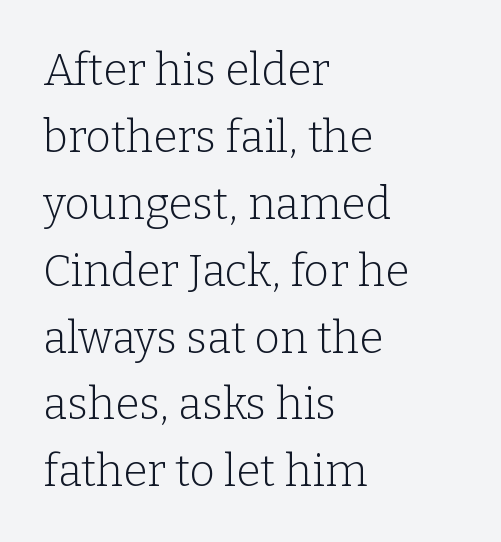
The image shows 44 px light serif type, upright; set left-aligned, normal line spacing (1.52x), normal letter spacing, not underlined; low stroke contrast and a medium x-height.
